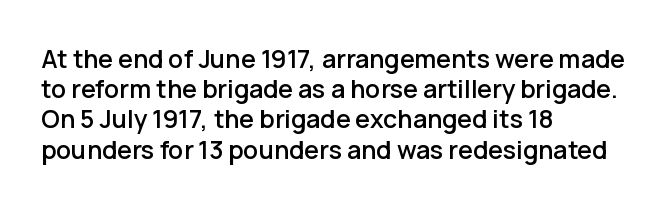
Standard letterfit; no display-style spreading of the glyphs. A typesetter would mark this as roman, not italic. Does the copy run flush right? No — it runs flush left. Words float on clear page, feet unadorned.
